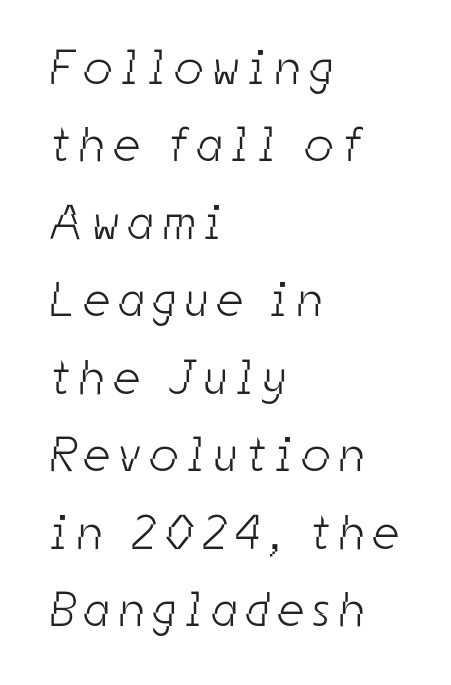
{"serif": "no", "bold": "no", "weight": "light", "width": "condensed", "stroke_contrast": "low", "x_height": "medium", "monospaced": "no", "underline": "no", "align": "left", "line_spacing": "normal", "line_spacing_ratio": 1.58, "letter_spacing": "wide", "letter_spacing_em": 0.2, "glyph_px": 49}
